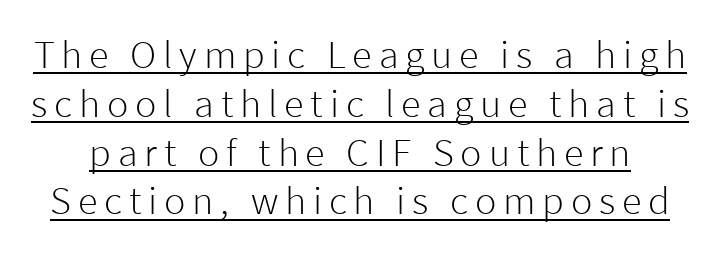
The image shows 40 px light sans-serif type, upright; set line spacing 1.22x, underlined; low stroke contrast and a medium x-height.
